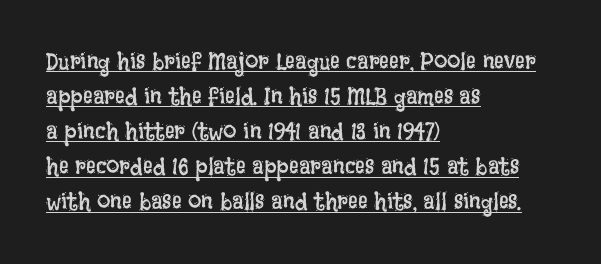
This sample uses plain, unmodified letter spacing. The block of text has a typical density, with ordinary space between rows. The face used here appears with an underline applied. Line starts are locked; line ends wander. Quick note: not italic, upright. No heavy texture on the line: the type isn't bold.
